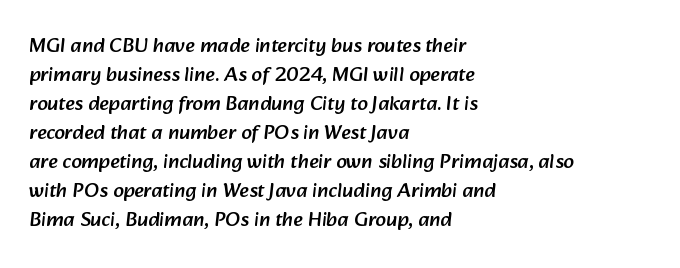
Q: Is the text underlined? A: No.
Q: How is the paragraph aligned? A: Left-aligned.
Q: Is the spacing between letters normal or unusually wide? A: Normal.
Q: Is the spacing between lines tight, normal or loose? A: Normal.
